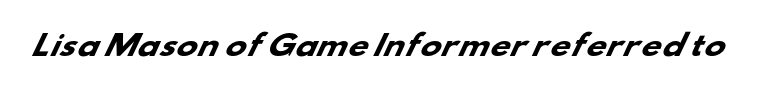
The passage shown is typed in a proportional face where columns would drift. There is no visible air inserted between adjacent glyphs. Is the type bold? Yes — the strokes are clearly thick and heavy. The baseline area is clear.
